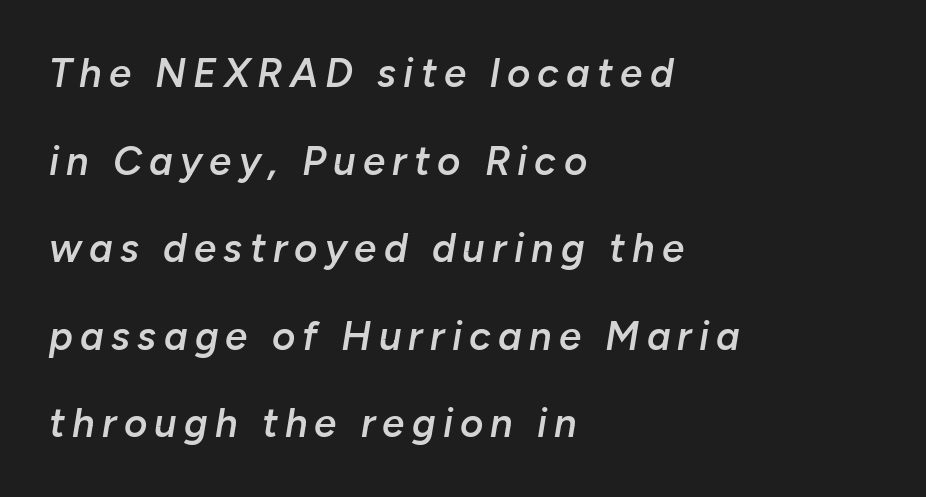
Looks like regular typesetting: each glyph gets only the width it needs. The space directly below the letters is spotless. Compared with a centered layout, this one pins lines to the left instead. Designer's note — italics engaged. Regarding leading, the lines here are spaced well apart.
